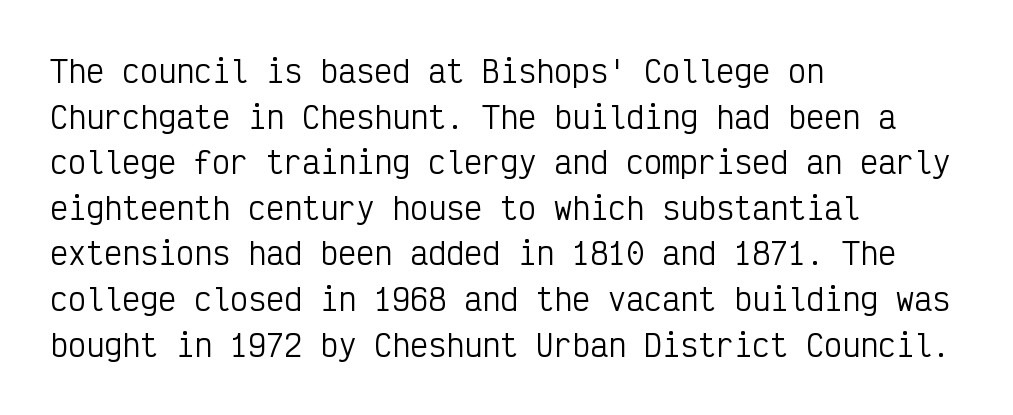
A sans-serif font was chosen for this passage. Posture: upright roman. The rag falls on the right side of this text block. You could count columns in this text — the font is strictly monospaced.
